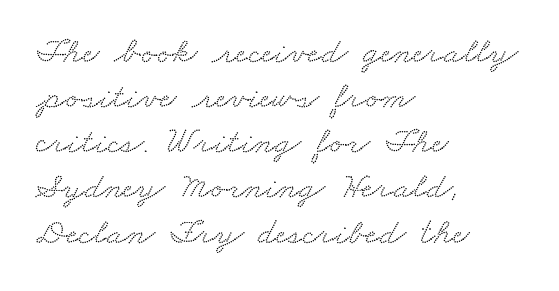
Q: Is the typeface a serif or a sans-serif typeface? A: Serif.
Q: Is the text underlined? A: No.
Q: How is the paragraph aligned? A: Left-aligned.
Q: Is the spacing between letters normal or unusually wide? A: Normal.
Q: Width (condensed, normal, or wide)? A: Wide.
Q: Stroke contrast? A: Low.
Q: x-height? A: Small.
Q: Monospaced? A: No.
